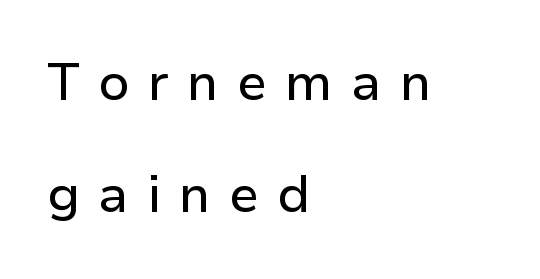
Q: Is the text italic (slanted)? A: No, it is upright.
Q: Is the typeface a serif or a sans-serif typeface? A: Sans-serif.
Q: Is the text underlined? A: No.
Q: How is the paragraph aligned? A: Left-aligned.
Q: Is the spacing between letters normal or unusually wide? A: Unusually wide.
Q: Is the spacing between lines tight, normal or loose? A: Loose.
Q: Width (condensed, normal, or wide)? A: Normal.
Q: Stroke contrast? A: Low.
Q: x-height? A: Medium.
Q: Monospaced? A: No.
